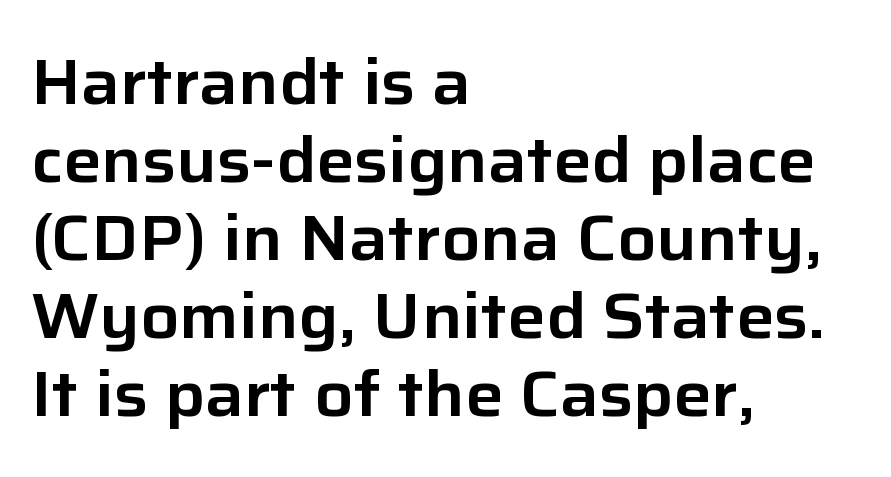
To sum up the face: it is a sans, with no serifs. Posture: straight, roman, zero tilt. Lines of text with bare space underneath. This sample has the flowing, uneven cadence of proportional lettering.
